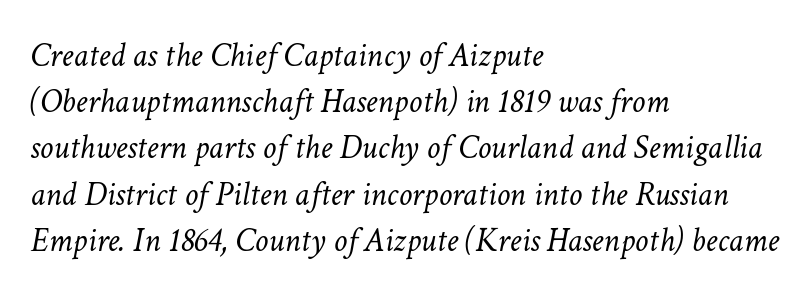
The letters advance in unequal steps, a hallmark of proportional type. A classic flush-left, rag-right setting is used for this passage. It's the slanting kind of type. The type is set solid horizontally, with unmodified tracking. Descender tails drop into unmarked territory.
